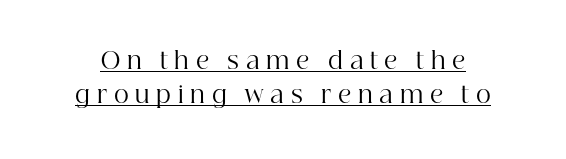
The image shows 23 px text type, upright; set normal line spacing (1.49x), unusually wide letter spacing (+0.29 em), underlined.
